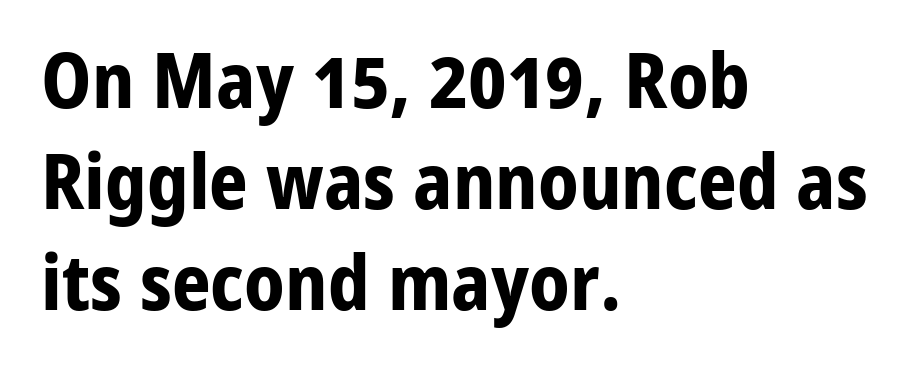
Q: Is the text bold? A: Yes.
Q: Is the text italic (slanted)? A: No, it is upright.
Q: Is the typeface a serif or a sans-serif typeface? A: Sans-serif.
Q: Is the text underlined? A: No.
Q: How is the paragraph aligned? A: Left-aligned.
Q: Is the spacing between letters normal or unusually wide? A: Normal.
Q: Is the spacing between lines tight, normal or loose? A: Normal.
Q: Width (condensed, normal, or wide)? A: Normal.
Q: Stroke contrast? A: Low.
Q: x-height? A: Medium.
Q: Monospaced? A: No.
